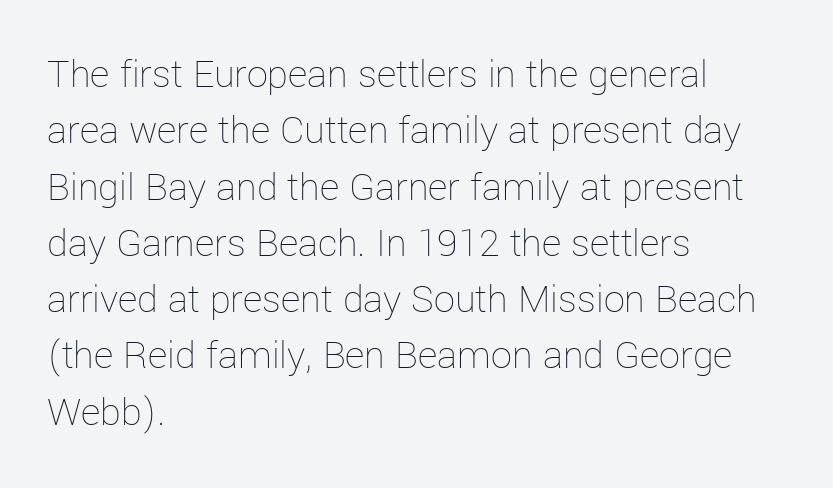
Q: Is the text bold? A: No.
Q: Is the text italic (slanted)? A: No, it is upright.
Q: Is the text underlined? A: No.
Q: How is the paragraph aligned? A: Left-aligned.
Q: Is the spacing between letters normal or unusually wide? A: Normal.
Q: Is the spacing between lines tight, normal or loose? A: Normal.
Q: Width (condensed, normal, or wide)? A: Normal.
Q: Stroke contrast? A: Low.
Q: x-height? A: Medium.
Q: Monospaced? A: No.
